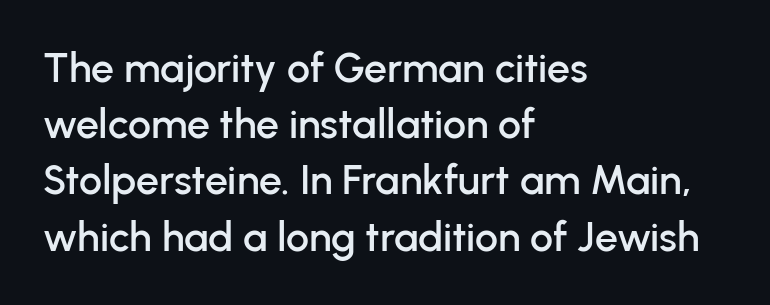
The image shows 41 px sans-serif type, upright; set left-aligned, normal line spacing (1.37x), normal letter spacing, not underlined; low stroke contrast and a medium x-height.
